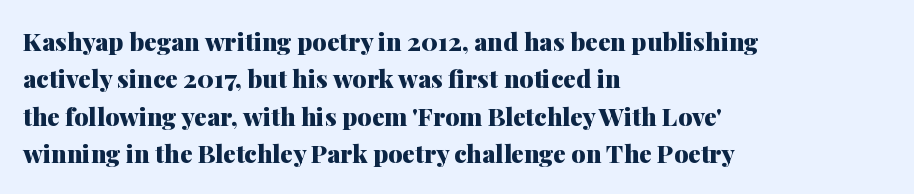
Q: Is the text bold? A: Yes.
Q: Is the text italic (slanted)? A: No, it is upright.
Q: Is the text underlined? A: No.
Q: How is the paragraph aligned? A: Left-aligned.
Q: Is the spacing between letters normal or unusually wide? A: Normal.
Q: Is the spacing between lines tight, normal or loose? A: Normal.
